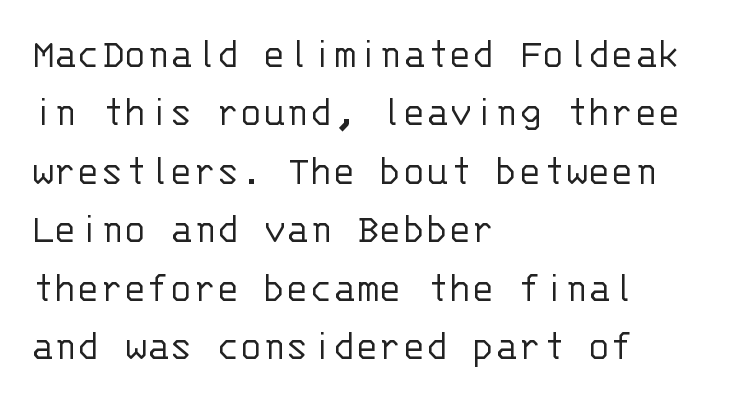
Tall strokes in this sample are plumb rather than angled. Weight class: somewhere from thin through regular. A typesetter would label this face a sans. Only glyphs here, with clear space below each row. Casual observation: everything's shoved over to the left. This block has exactly the height ordinary leading produces.
